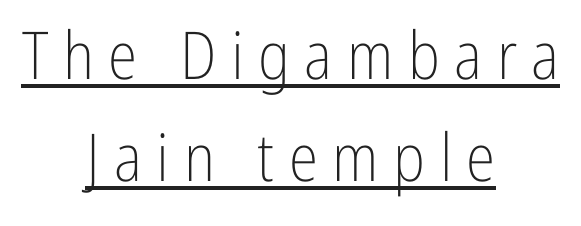
In CSS terms this would be text-align: center. Is the letter spacing exaggerated? Yes — the characters are pushed far apart. This block has exactly the height ordinary leading produces. Classification — sans serif.
